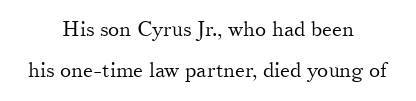
The image shows 21 px text type, upright; set centered, loose line spacing (1.94x), normal letter spacing, not underlined.
